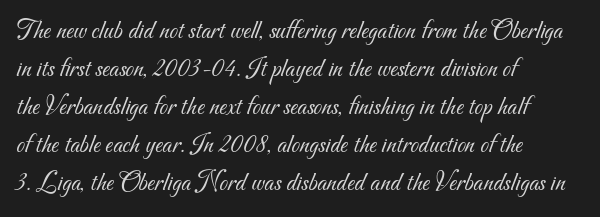
{"bold": "no", "underline": "no", "align": "left", "line_spacing": "normal", "line_spacing_ratio": 1.41, "letter_spacing": "normal", "letter_spacing_em": 0.0, "glyph_px": 27}
